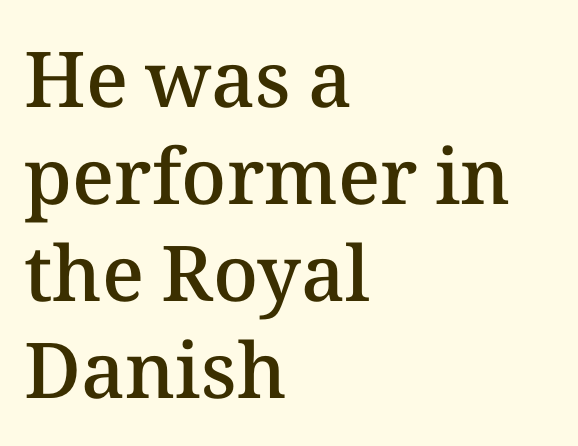
The image shows 77 px semibold type, upright; set left-aligned, normal line spacing (1.26x), normal letter spacing, not underlined; medium stroke contrast and a medium x-height.
